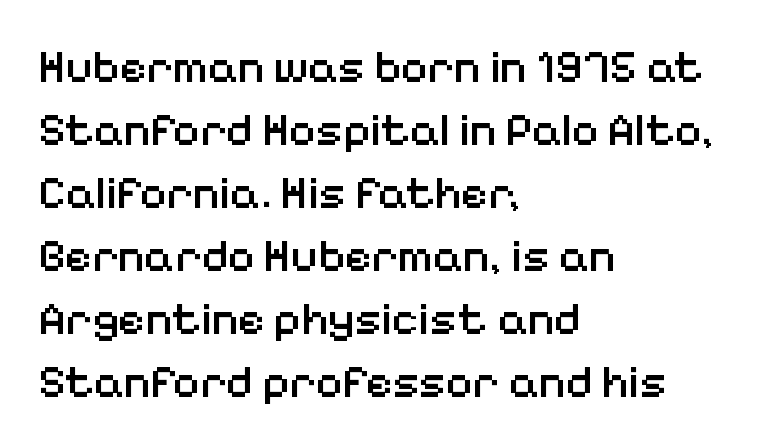
Weight check: semibold — heavier than regular, not quite bold. These lines are set flush left with a ragged right edge. Successive baselines arrive at the customary interval. Typographically, this falls in the sans-serif category. This is the regular roman posture of the typeface.
